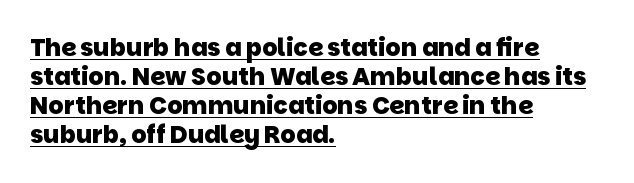
The image shows 24 px bold type; set left-aligned, line spacing 1.21x, normal letter spacing, underlined.
